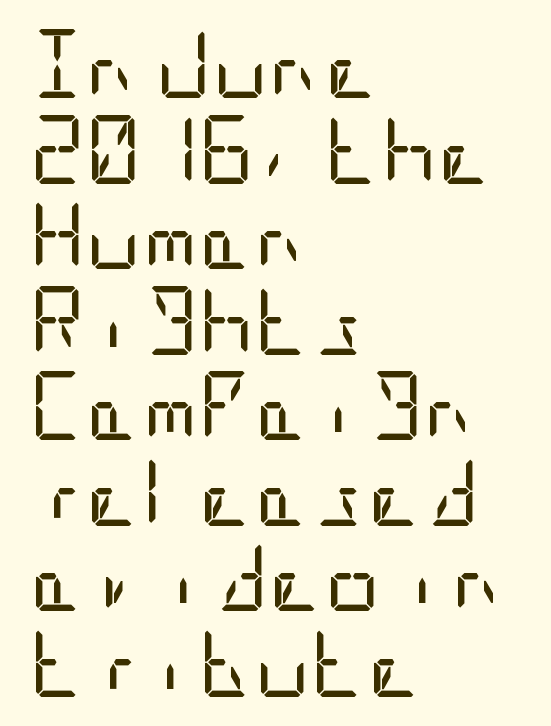
Is the type heavy? It reads as light-to-regular instead. Serifs: no, the terminals of the letterforms are clean. You could call the tracking neutral — neither tight nor loose. The letters stand straight up with perfectly vertical stems.
